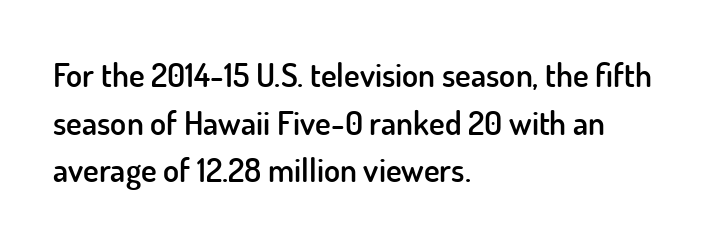
Vertical spacing — default. A somewhat darkened texture: the type is semibold rather than bold. The foot of each line stays bare and open. Students, note that the glyphs here touch the page at normal intervals. Is there any slant? The stems are plumb. The typeface chosen for these lines omits serifs.
